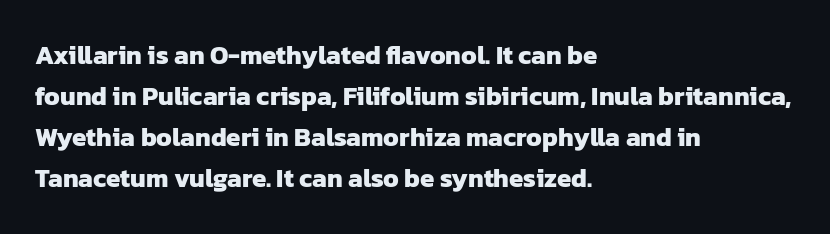
{"bold": "yes", "underline": "no", "align": "left", "line_spacing": "normal", "line_spacing_ratio": 1.58, "letter_spacing": "normal", "letter_spacing_em": 0.0, "glyph_px": 26}
